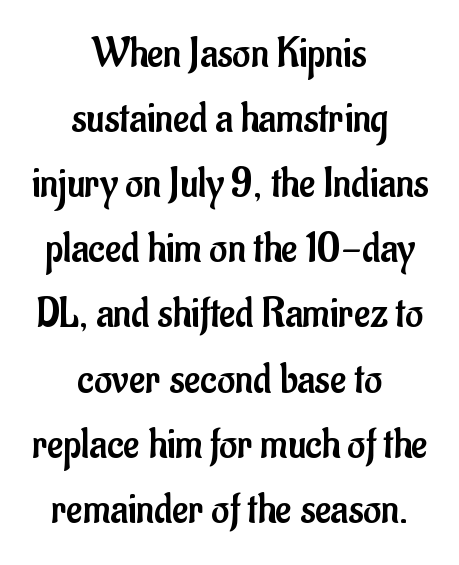
Q: Is the text bold? A: No.
Q: Is the text italic (slanted)? A: No, it is upright.
Q: Is the typeface a serif or a sans-serif typeface? A: Sans-serif.
Q: Is the text underlined? A: No.
Q: How is the paragraph aligned? A: Centered.
Q: Is the spacing between letters normal or unusually wide? A: Normal.
Q: Is the spacing between lines tight, normal or loose? A: Normal.
Q: Width (condensed, normal, or wide)? A: Condensed.
Q: Stroke contrast? A: Low.
Q: x-height? A: Small.
Q: Monospaced? A: No.
